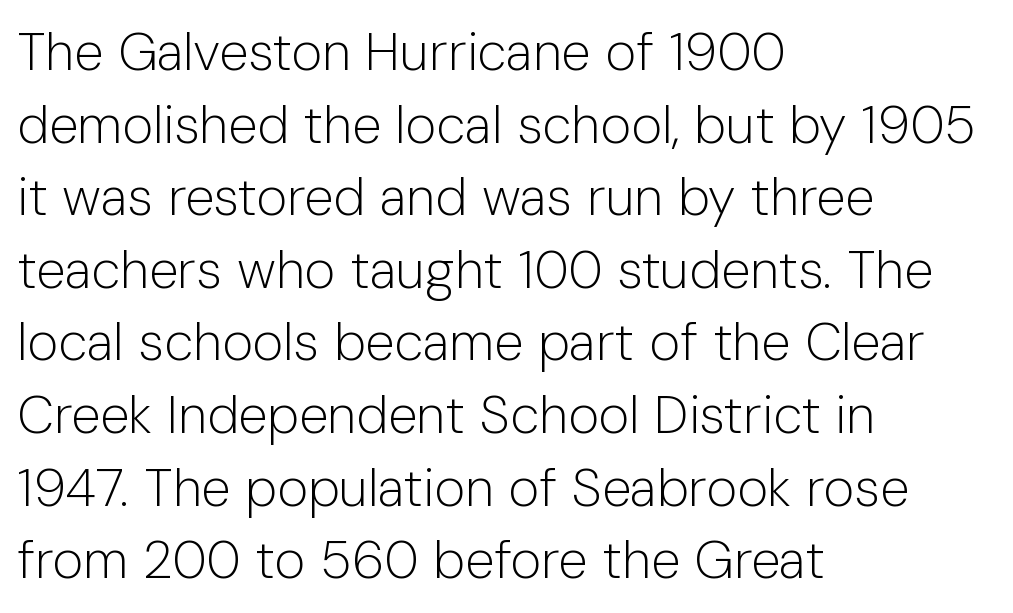
Q: Is the text bold? A: No.
Q: Is the text italic (slanted)? A: No, it is upright.
Q: Is the typeface a serif or a sans-serif typeface? A: Sans-serif.
Q: Is the text underlined? A: No.
Q: How is the paragraph aligned? A: Left-aligned.
Q: Is the spacing between letters normal or unusually wide? A: Normal.
Q: Is the spacing between lines tight, normal or loose? A: Normal.
Q: Width (condensed, normal, or wide)? A: Normal.
Q: Stroke contrast? A: Low.
Q: x-height? A: Medium.
Q: Monospaced? A: No.
